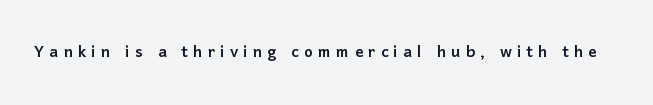
The image shows 21 px text type, upright; set unusually wide letter spacing (+0.24 em), not underlined.
